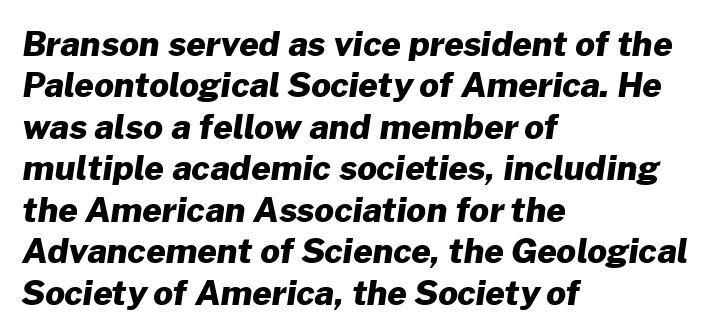
The image shows 34 px heavy sans-serif type; set left-aligned, line spacing 1.22x, normal letter spacing, not underlined; low stroke contrast and a medium x-height.
